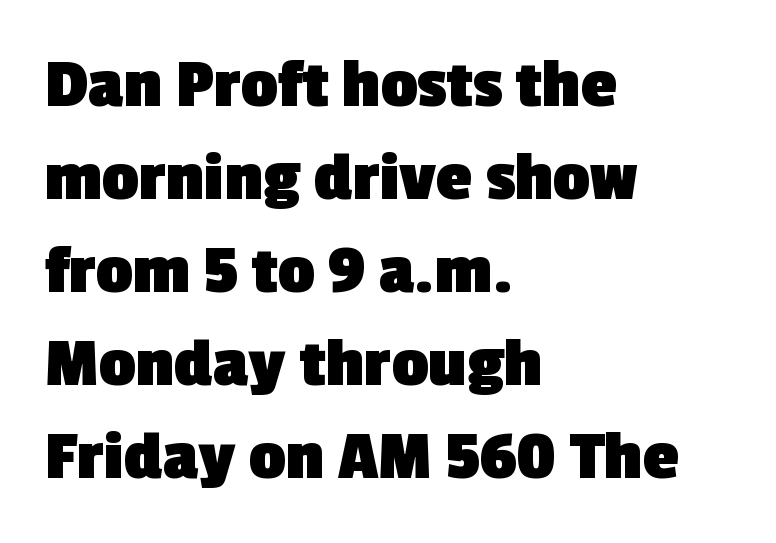
Is this a sans? Yes — the strokes have no serifs. Chunky letters — that's bold for sure. Each line starts at the same left margin while the right side varies. Each letter keeps its own natural width here, so spacing adapts to shape. Evenly set lines give the paragraph a standard silhouette.
